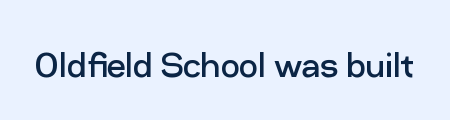
The image shows 42 px regular-weight sans-serif type, upright; set normal letter spacing, not underlined; low stroke contrast and a medium x-height.
